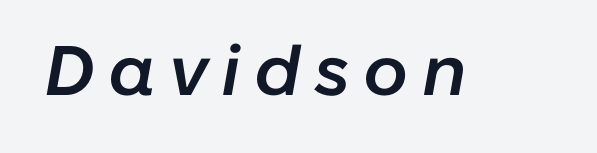
Q: Is the text bold? A: Semi-bold.
Q: Is the text italic (slanted)? A: Yes, it leans right by about 10 degrees.
Q: Is the text underlined? A: No.
Q: Width (condensed, normal, or wide)? A: Normal.
Q: Stroke contrast? A: Low.
Q: x-height? A: Medium.
Q: Monospaced? A: No.
